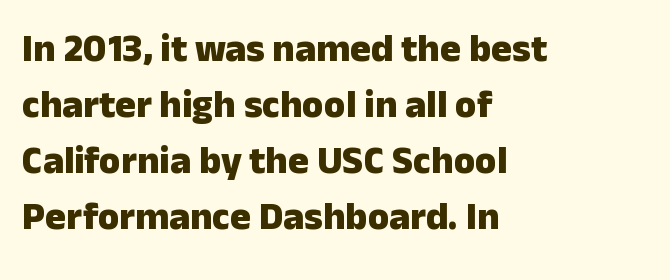
{"serif": "no", "italic": "no", "bold": "yes", "weight": "heavy", "width": "normal", "stroke_contrast": "low", "x_height": "medium", "monospaced": "no", "underline": "no", "align": "left", "line_spacing": "normal", "line_spacing_ratio": 1.44, "letter_spacing": "normal", "letter_spacing_em": 0.0, "glyph_px": 39}
